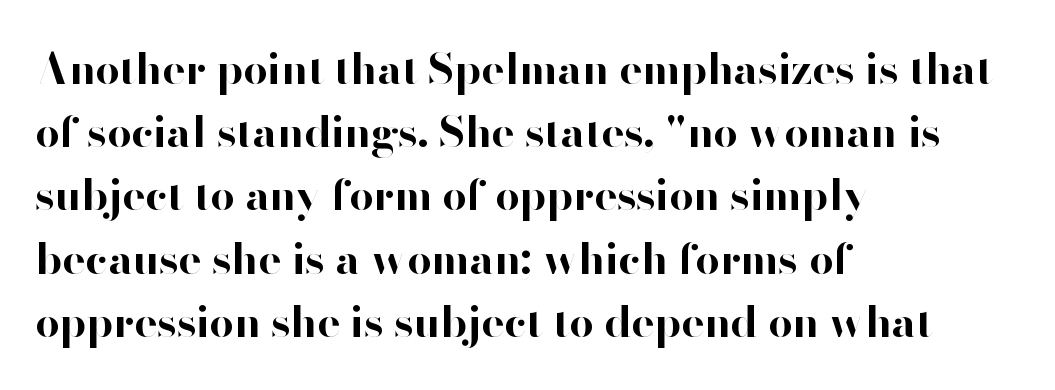
Descenders hang freely into open space. It's the straight-up-and-down kind of type. Regarding serifs, this sample does without them. No extra tracking has been applied to these lines.
